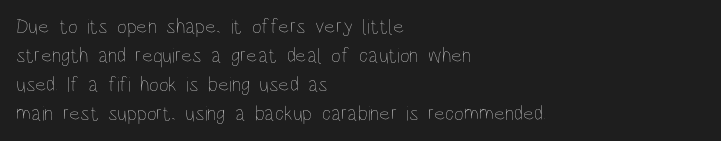
Letters rest on an invisible, unmarked baseline. Heaviness? Minimal to ordinary, like unemphasized prose. The rendering anchors every line to the left-hand side. The line-height multiplier appears to be the usual default.
